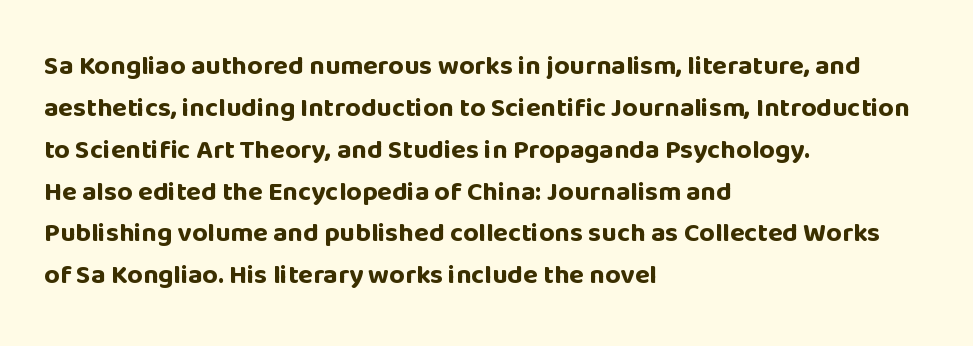
Q: Is the text bold? A: Yes.
Q: Is the text italic (slanted)? A: No, it is upright.
Q: Is the text underlined? A: No.
Q: How is the paragraph aligned? A: Left-aligned.
Q: Is the spacing between letters normal or unusually wide? A: Normal.
Q: Is the spacing between lines tight, normal or loose? A: Normal.
